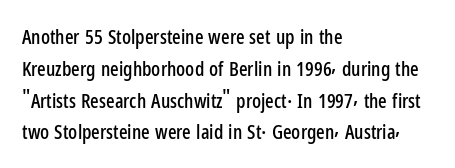
The image shows 20 px text type, upright; set left-aligned, normal line spacing (1.59x), normal letter spacing, not underlined.
